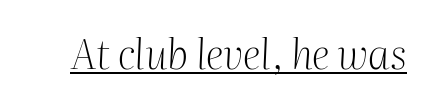
{"serif": "yes", "italic": "yes", "lean": "right", "slant_degrees": 2, "bold": "no", "weight": "light", "width": "normal", "stroke_contrast": "medium", "x_height": "medium", "monospaced": "no", "underline": "yes", "letter_spacing": "normal", "letter_spacing_em": 0.0, "glyph_px": 41}
